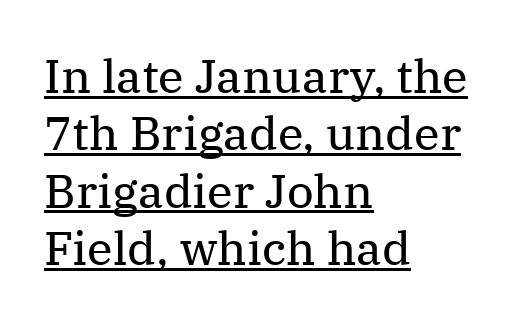
The sample's only ornament is a line tracing under the words. The passage shown is typeset with a serif family. The strokes are not fattened; the text isn't bold. The paragraph shown leans on its left margin. Is the letter spacing exaggerated? No — it looks like the ordinary default.
